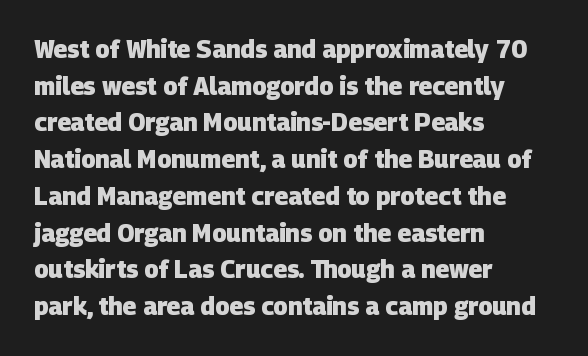
The image shows 24 px bold type; set left-aligned, normal line spacing (1.53x), normal letter spacing, not underlined.
